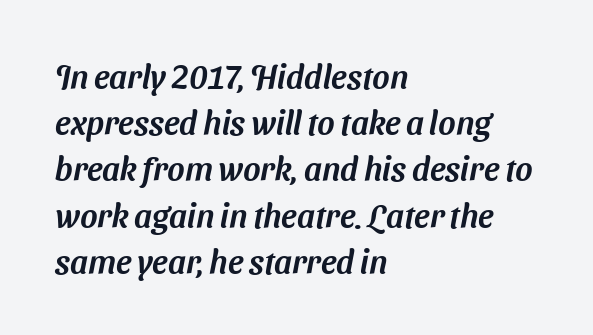
{"serif": "no", "width": "normal", "stroke_contrast": "medium", "x_height": "medium", "monospaced": "no", "underline": "no", "align": "left", "line_spacing": "normal", "line_spacing_ratio": 1.4, "letter_spacing": "normal", "letter_spacing_em": 0.0, "glyph_px": 33}
